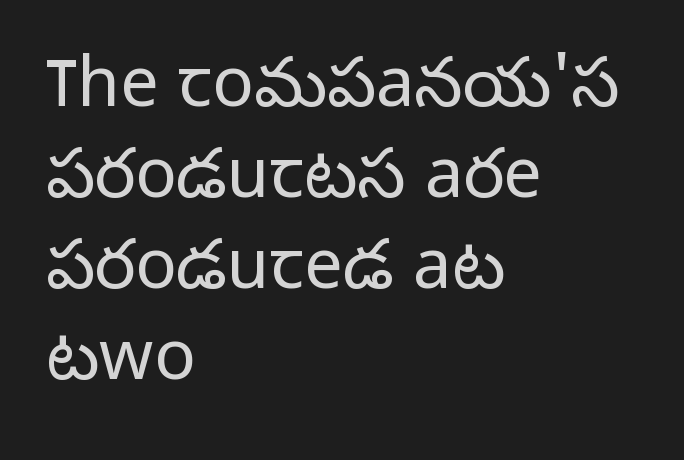
The image shows 69 px light sans-serif type, upright; set left-aligned, normal line spacing (1.32x), normal letter spacing, not underlined; low stroke contrast and a medium x-height.
